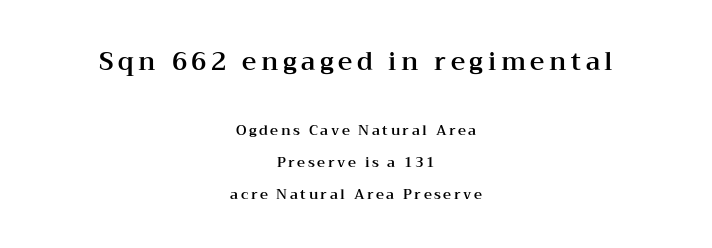
Q: Is the text italic (slanted)? A: No, it is upright.
Q: Is the text underlined? A: No.
Q: How is the paragraph aligned? A: Centered.
Q: Is the spacing between lines tight, normal or loose? A: Loose.
Q: Which block of text is set in a larger size, the first (top) or the second (bottom)? A: The first (top) one.
